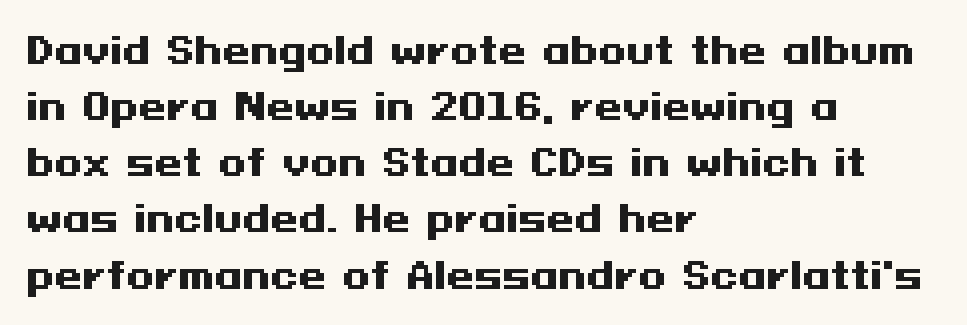
{"serif": "no", "italic": "no", "bold": "yes", "weight": "heavy", "width": "wide", "stroke_contrast": "medium", "x_height": "medium", "underline": "no", "align": "left", "line_spacing": "normal", "line_spacing_ratio": 1.56, "letter_spacing": "normal", "letter_spacing_em": 0.0, "glyph_px": 36}
